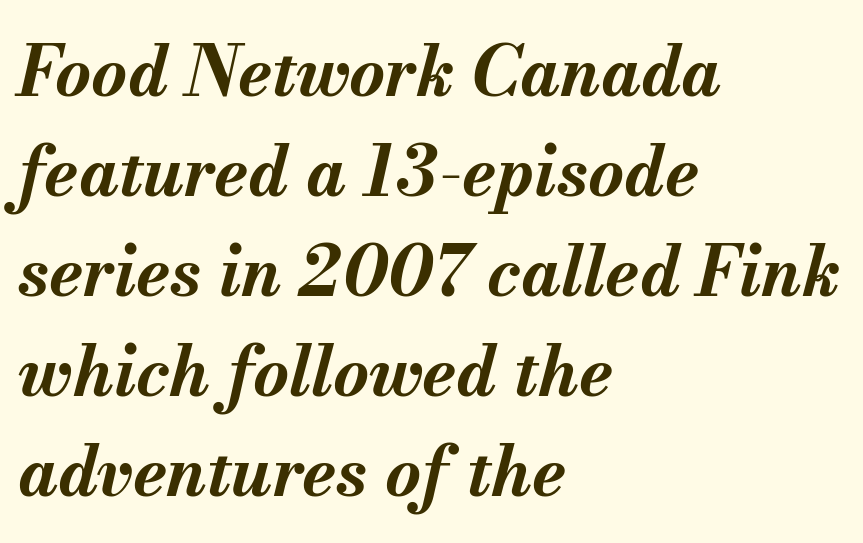
{"italic": "yes", "lean": "right", "slant_degrees": 13, "bold": "yes", "weight": "bold", "width": "normal", "stroke_contrast": "medium", "x_height": "small", "monospaced": "no", "underline": "no", "align": "left", "line_spacing": "normal", "line_spacing_ratio": 1.45, "letter_spacing": "normal", "letter_spacing_em": 0.0, "glyph_px": 69}
